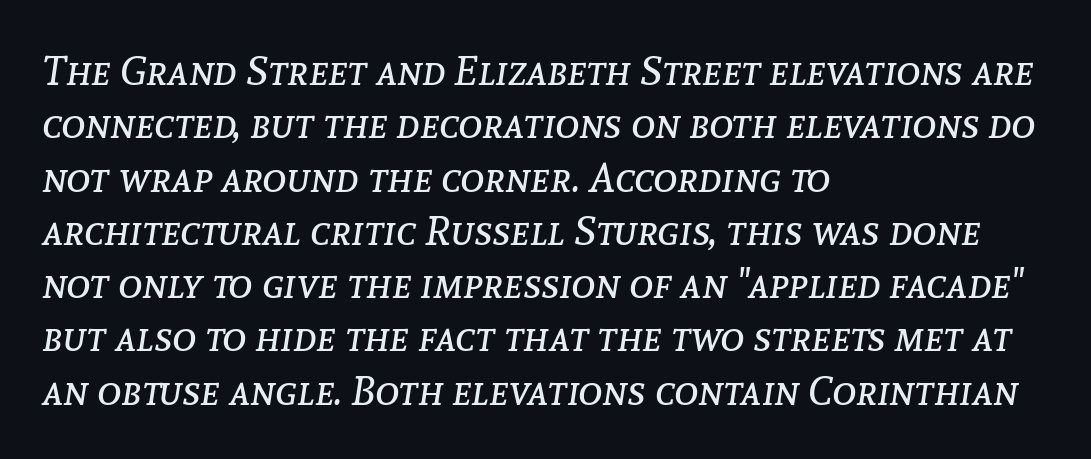
The image shows 41 px regular-weight type, italic (leaning right); set left-aligned, normal line spacing (1.3x), normal letter spacing, not underlined; low stroke contrast and a medium x-height.
